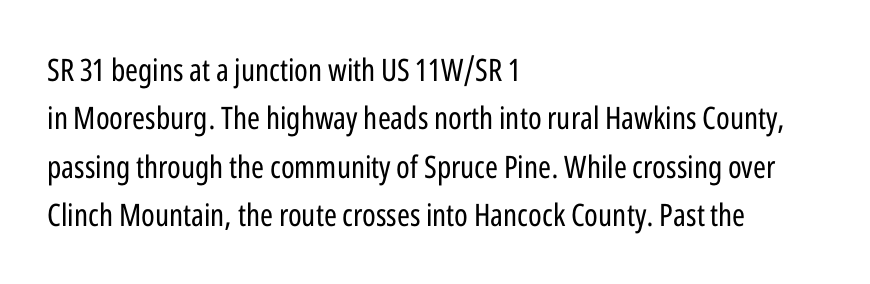
The passage shown is not underscored anywhere. Between one letter and the next there's only the usual sliver of space. Do the characters align in a grid? No, the font is proportional. This is the regular roman posture of the typeface. The letterforms sit at book weight or below. Where is the straight margin? On the left.
